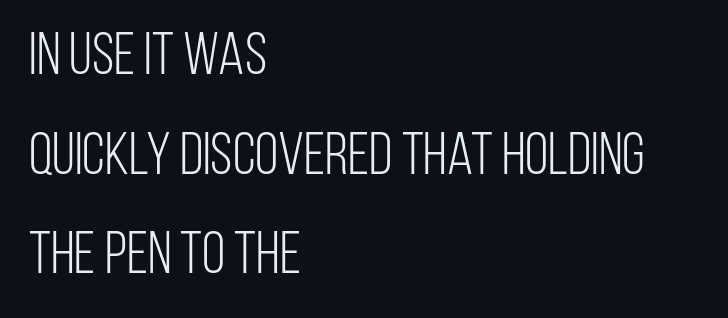
{"serif": "no", "italic": "no", "bold": "no", "weight": "light", "width": "condensed", "stroke_contrast": "low", "x_height": "large", "monospaced": "no", "underline": "no", "align": "left", "line_spacing": "normal", "line_spacing_ratio": 1.66, "letter_spacing": "normal", "letter_spacing_em": 0.0, "glyph_px": 60}
